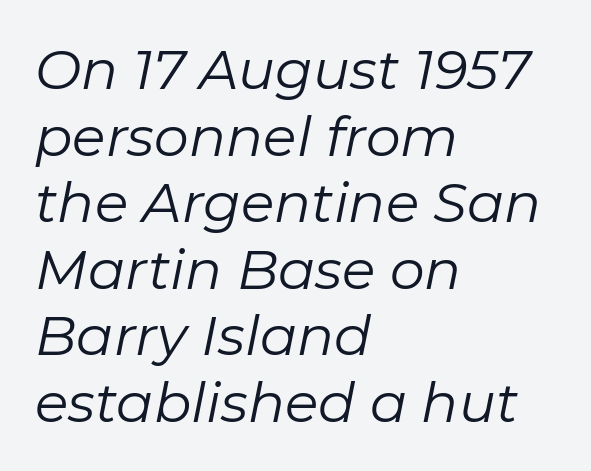
No extra ink here — the face is not bold. A typesetter would call this proportional, since set widths differ per character. Quick note: italic. Descenders hang freely into open space. Horizontal alignment here is leftward, the default for most running prose.
